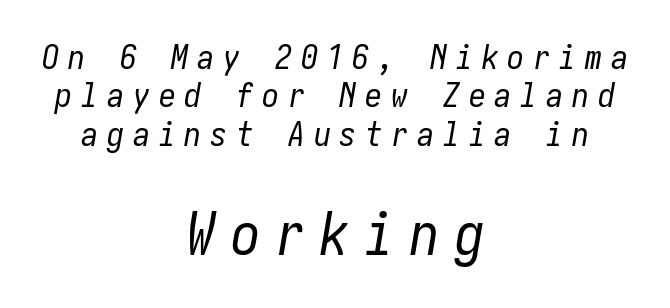
One-word summary of the alignment: center. Students, observe: this is what under-led, compact text looks like. The space directly below the letters is spotless. The block sitting lower on the canvas is the one with enlarged characters.
